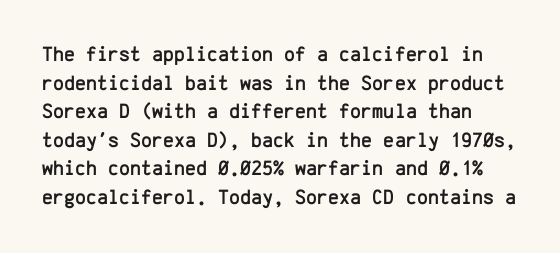
{"italic": "no", "underline": "no", "line_spacing": "normal", "line_spacing_ratio": 1.36, "letter_spacing": "normal", "letter_spacing_em": 0.0, "glyph_px": 21}
